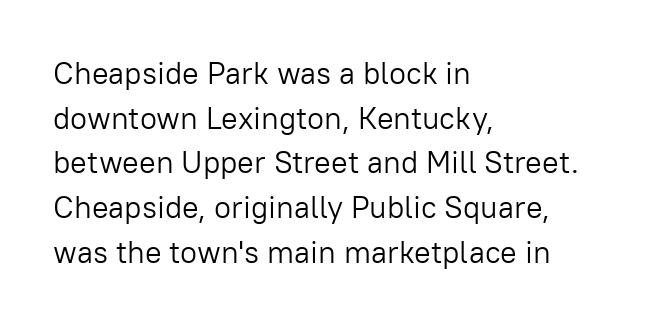
The image shows 31 px light sans-serif type, upright; set left-aligned, normal line spacing (1.44x), normal letter spacing, not underlined; low stroke contrast and a medium x-height.
